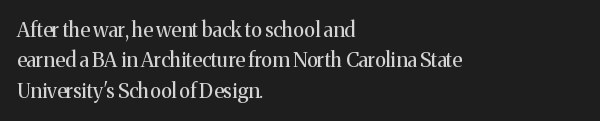
{"italic": "no", "bold": "no", "underline": "no", "align": "left", "line_spacing": "normal", "line_spacing_ratio": 1.52, "letter_spacing": "normal", "letter_spacing_em": 0.0, "glyph_px": 20}
